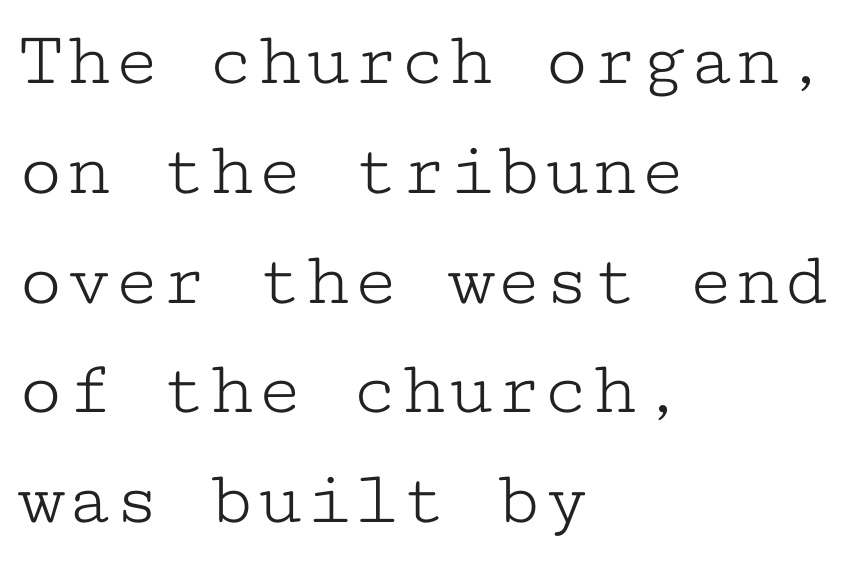
{"serif": "yes", "italic": "no", "bold": "no", "weight": "light", "width": "wide", "stroke_contrast": "low", "x_height": "medium", "monospaced": "yes", "underline": "no", "align": "left", "line_spacing": "normal", "line_spacing_ratio": 1.39, "letter_spacing": "normal", "letter_spacing_em": 0.0, "glyph_px": 79}
